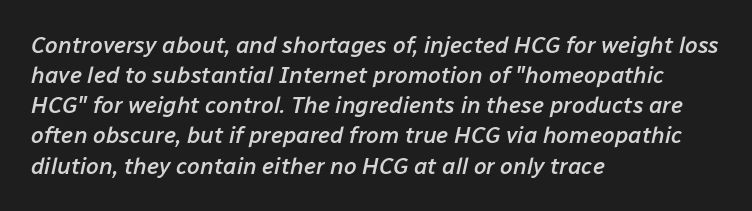
The passage shown leans; its letterforms are oblique. A typesetter would call this zero additional tracking. One glance says typical: line gaps are just what's usual. The letters are semibold — heavier than regular but short of a full bold. This rendering uses left alignment, leaving the right contour irregular.
